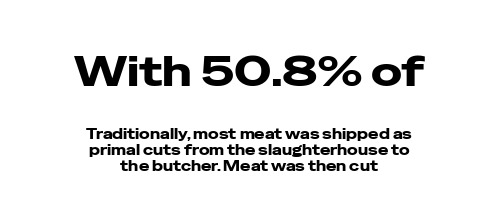
{"serif": "no", "italic": "no", "width": "wide", "stroke_contrast": "low", "x_height": "medium", "monospaced": "no", "underline": "no", "align": "center", "line_spacing": "tight", "line_spacing_ratio": 1.15, "letter_spacing": "normal", "letter_spacing_em": 0.0, "larger_block": "first", "size_ratio": 2.93, "glyph_px": 41}
